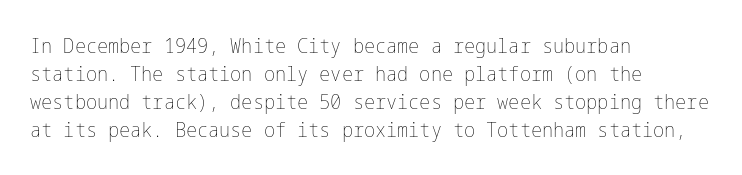
Q: Is the text bold? A: No.
Q: Is the text italic (slanted)? A: No, it is upright.
Q: Is the text underlined? A: No.
Q: How is the paragraph aligned? A: Left-aligned.
Q: Is the spacing between letters normal or unusually wide? A: Normal.
Q: Is the spacing between lines tight, normal or loose? A: Normal.
